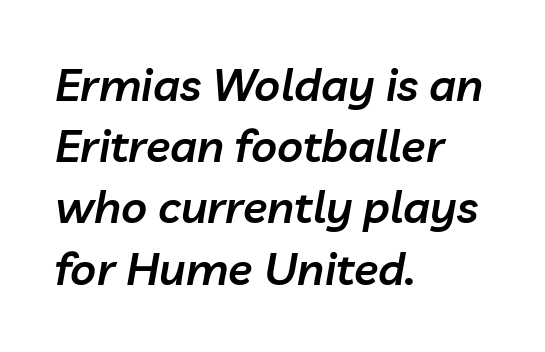
{"italic": "yes", "lean": "right", "slant_degrees": 10, "bold": "semi", "weight": "semibold", "width": "normal", "stroke_contrast": "low", "x_height": "medium", "monospaced": "no", "underline": "no", "align": "left", "line_spacing": "normal", "line_spacing_ratio": 1.36, "letter_spacing": "normal", "letter_spacing_em": 0.0, "glyph_px": 45}
